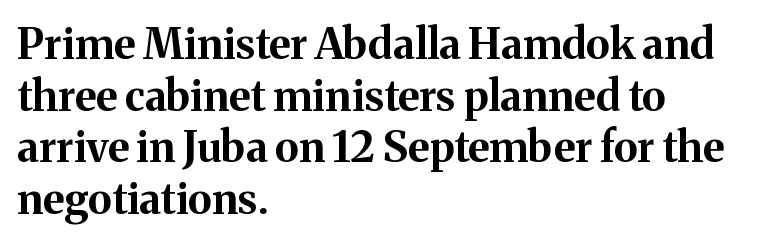
{"serif": "yes", "italic": "no", "bold": "yes", "weight": "bold", "width": "normal", "stroke_contrast": "medium", "x_height": "medium", "monospaced": "no", "underline": "no", "align": "left", "line_spacing_ratio": 1.23, "letter_spacing": "normal", "letter_spacing_em": 0.0, "glyph_px": 42}
